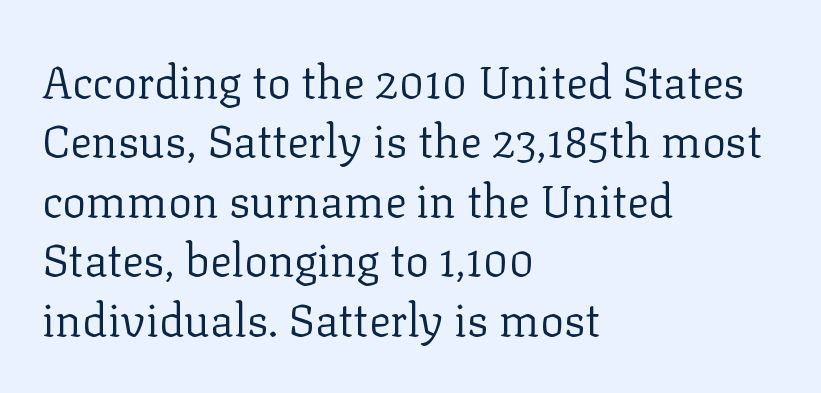
Q: Is the text bold? A: No.
Q: Is the text italic (slanted)? A: No, it is upright.
Q: Is the typeface a serif or a sans-serif typeface? A: Serif.
Q: Is the text underlined? A: No.
Q: How is the paragraph aligned? A: Left-aligned.
Q: Is the spacing between letters normal or unusually wide? A: Normal.
Q: Is the spacing between lines tight, normal or loose? A: Normal.
Q: Width (condensed, normal, or wide)? A: Normal.
Q: Stroke contrast? A: Low.
Q: x-height? A: Medium.
Q: Monospaced? A: No.
